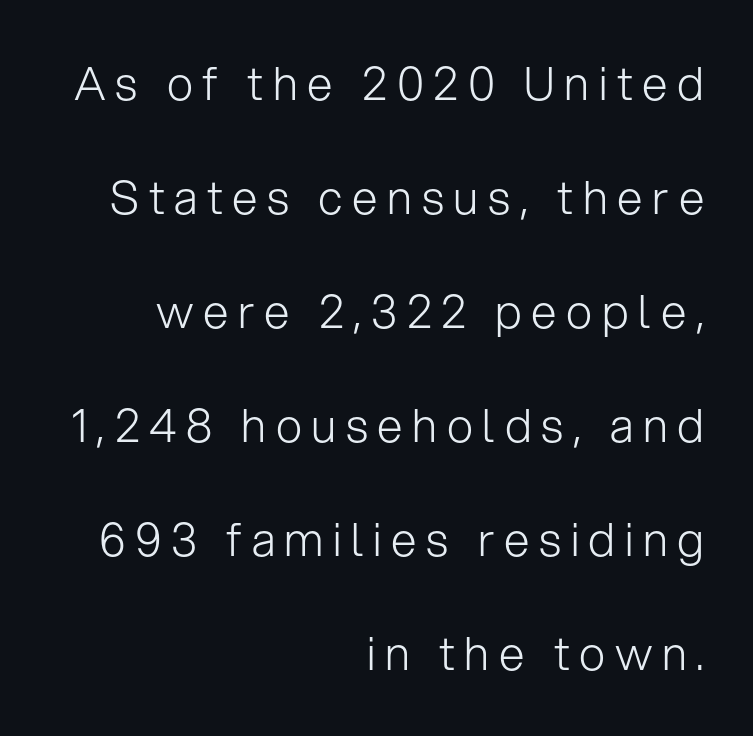
The image shows 46 px light sans-serif type, upright; set right-aligned, loose line spacing (2.48x), unusually wide letter spacing (+0.21 em), not underlined; low stroke contrast and a medium x-height.
